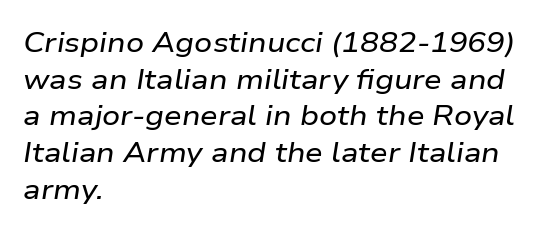
{"italic": "yes", "lean": "right", "slant_degrees": 9, "width": "wide", "stroke_contrast": "low", "x_height": "medium", "monospaced": "no", "underline": "no", "align": "left", "line_spacing": "normal", "line_spacing_ratio": 1.31, "letter_spacing": "normal", "letter_spacing_em": 0.0, "glyph_px": 28}
